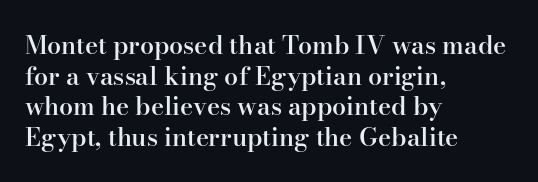
The image shows 25 px text type, upright; set left-aligned, line spacing 1.23x, normal letter spacing, not underlined.
